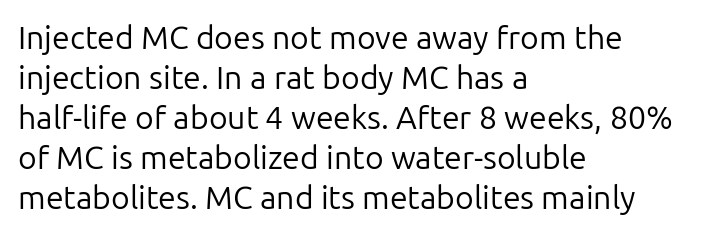
You could call the tracking neutral — neither tight nor loose. A sans-serif font was chosen for this passage. On a weight scale, this lands at 450 or below. Leading matches the norm, producing a regular column. Vertical strokes here are truly vertical. This sample has the flowing, uneven cadence of proportional lettering.
